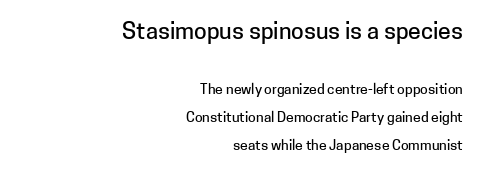
The image shows 23 px text type, upright; set right-aligned, loose line spacing (1.99x), normal letter spacing, not underlined; the first (top) block is 1.64x larger.
